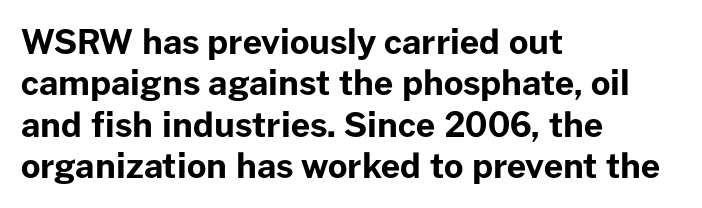
The image shows 34 px bold sans-serif type, upright; set left-aligned, line spacing 1.22x, normal letter spacing, not underlined; low stroke contrast and a medium x-height.
